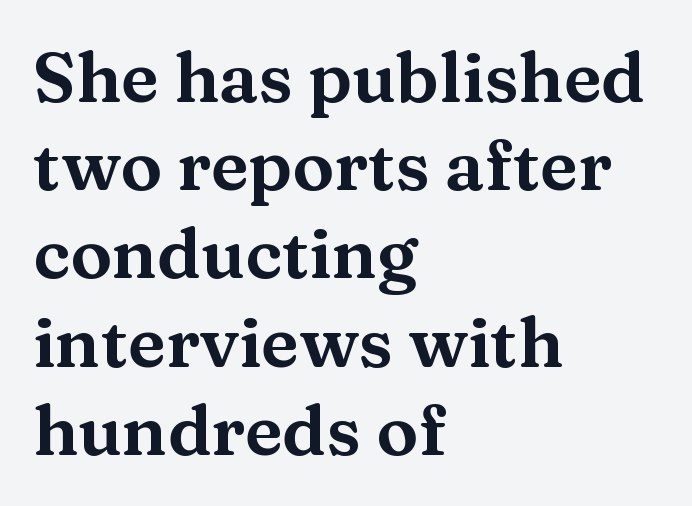
{"serif": "yes", "italic": "no", "width": "wide", "stroke_contrast": "medium", "x_height": "medium", "monospaced": "no", "underline": "no", "align": "left", "line_spacing": "normal", "line_spacing_ratio": 1.26, "letter_spacing": "normal", "letter_spacing_em": 0.0, "glyph_px": 70}
